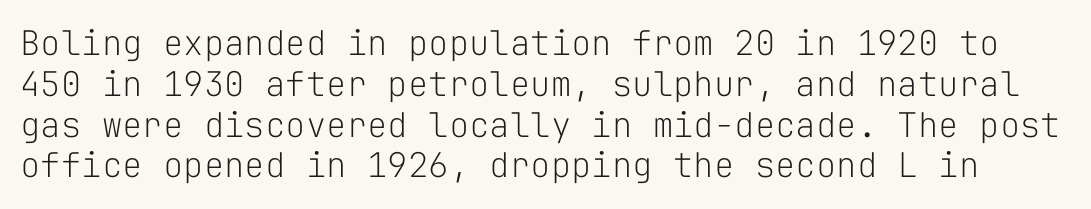
Compared with typical body copy, the letter spacing here is the same. Monospaced: the letters line up in strict vertical columns. Only glyphs here, with clear space below each row. Weight: regular or lighter. This sample uses an upright cut, with every glyph sitting square on the baseline.
